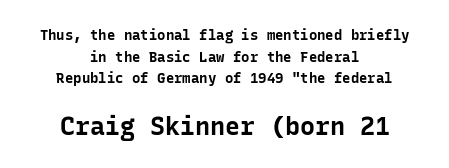
{"italic": "no", "bold": "yes", "underline": "no", "align": "center", "line_spacing": "normal", "line_spacing_ratio": 1.54, "letter_spacing": "normal", "letter_spacing_em": 0.0, "larger_block": "second", "size_ratio": 1.79, "glyph_px": 25}
